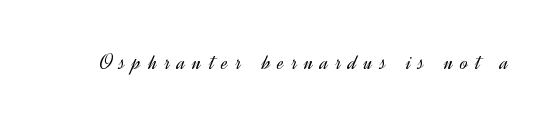
The image shows 23 px text type; set unusually wide letter spacing (+0.32 em), not underlined.
